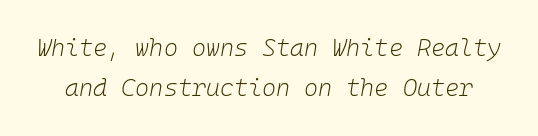
The font is comparable to plain body text, perhaps lighter. Rows of type keep a routine distance in the vertical direction. The passage shown has conventional tracking throughout. When letters slant like this, we call the style italic.
